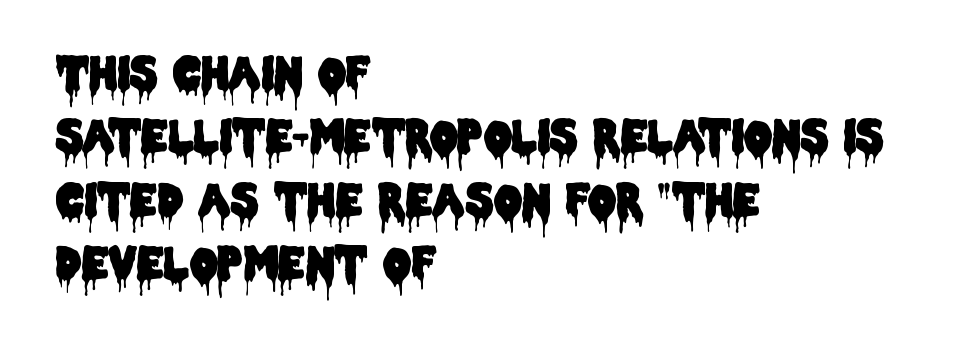
This is sans-serif lettering, the kind often seen on screens and signage. The lines sit at an ordinary, default distance from one another. The space beneath each line is pristine and unruled. This is roman type, the default non-slanted kind. Tracking value appears to be zero — textbook default spacing. The setting favours the left margin, as ordinary paragraphs usually do.
